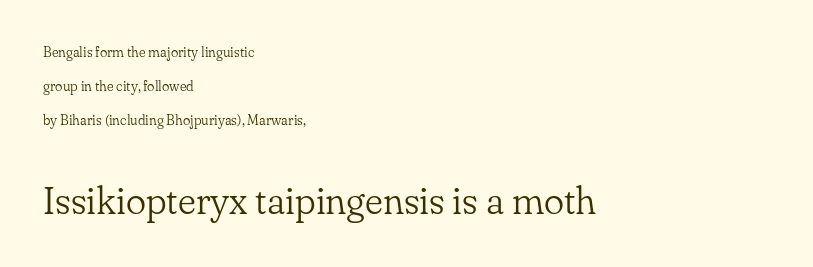
The image shows 38 px light serif type, upright; set left-aligned, loose line spacing (2.44x), normal letter spacing, not underlined; the second (bottom) block is 2.71x larger; low stroke contrast and a small x-height.
